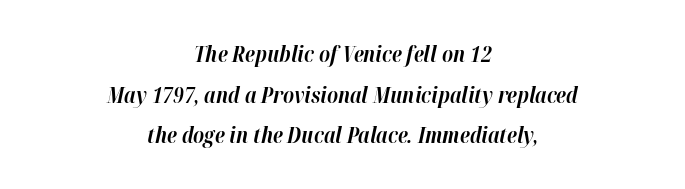
The image shows 22 px bold type, italic (leaning right); set centered, line spacing 1.85x, normal letter spacing, not underlined.
